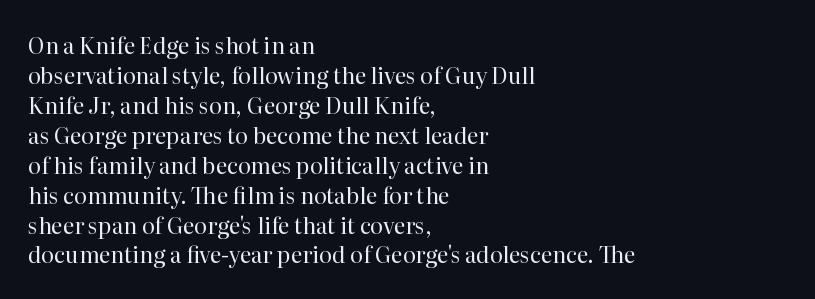
Reading down the column, the eye jumps a familiar distance to each next line. Left-aligned paragraph, ragged on the right. Check under the words: just untouched page. Nope, not italic — everything's standing straight.
